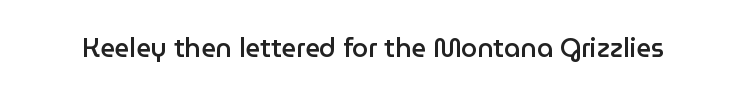
{"italic": "no", "bold": "semi", "underline": "no", "letter_spacing": "normal", "letter_spacing_em": 0.0, "glyph_px": 26}
